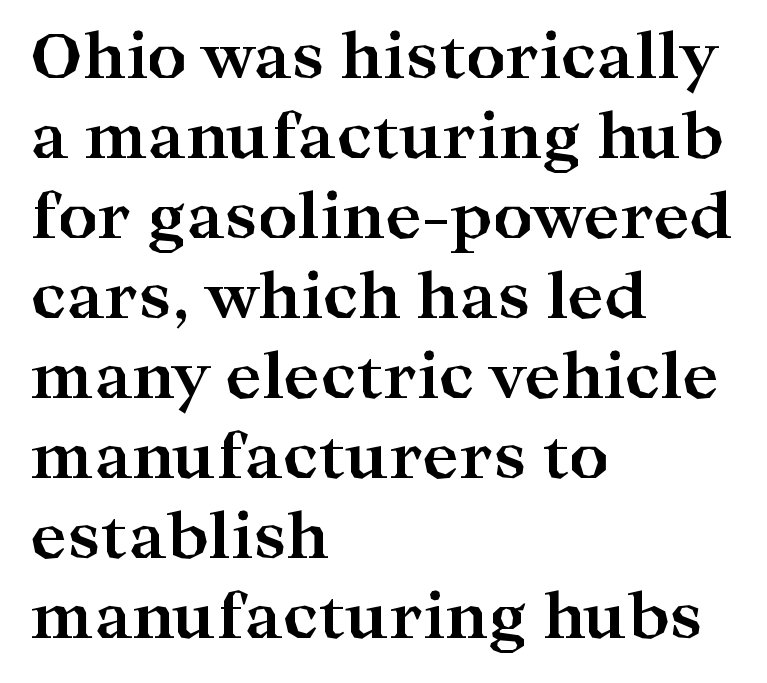
The image shows 62 px bold, wide serif type, upright; set left-aligned, normal line spacing (1.29x), normal letter spacing, not underlined; high stroke contrast and a medium x-height.
